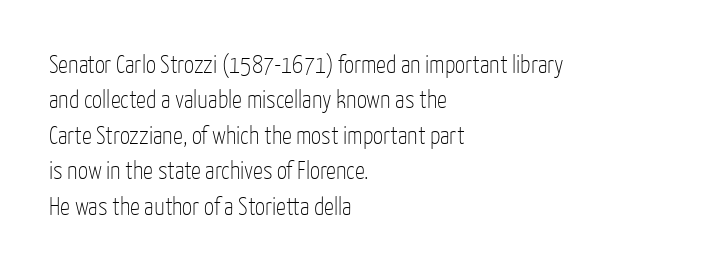
{"italic": "no", "bold": "no", "underline": "no", "align": "left", "line_spacing": "normal", "line_spacing_ratio": 1.42, "letter_spacing": "normal", "letter_spacing_em": 0.0, "glyph_px": 25}
